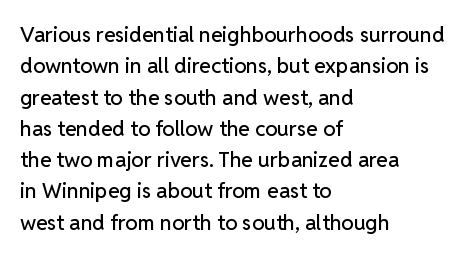
Q: Is the text italic (slanted)? A: No, it is upright.
Q: Is the text underlined? A: No.
Q: How is the paragraph aligned? A: Left-aligned.
Q: Is the spacing between letters normal or unusually wide? A: Normal.
Q: Is the spacing between lines tight, normal or loose? A: Normal.
